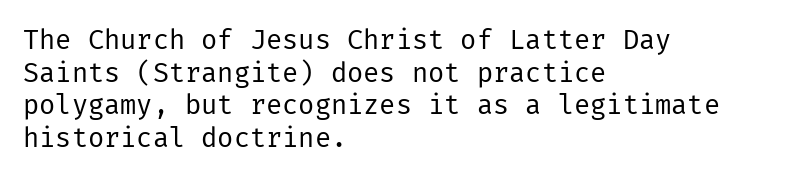
Q: Is the text bold? A: No.
Q: Is the text italic (slanted)? A: No, it is upright.
Q: Is the text underlined? A: No.
Q: How is the paragraph aligned? A: Left-aligned.
Q: Is the spacing between letters normal or unusually wide? A: Normal.
